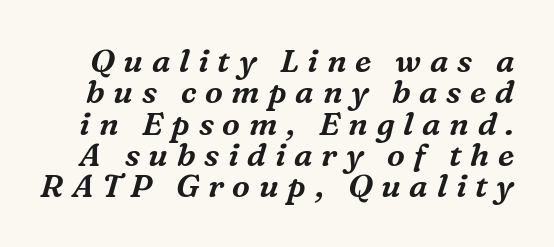
{"serif": "yes", "italic": "yes", "lean": "right", "slant_degrees": 16, "width": "normal", "stroke_contrast": "medium", "x_height": "medium", "monospaced": "no", "underline": "no", "line_spacing": "tight", "line_spacing_ratio": 0.98, "letter_spacing": "wide", "letter_spacing_em": 0.27, "glyph_px": 32}
